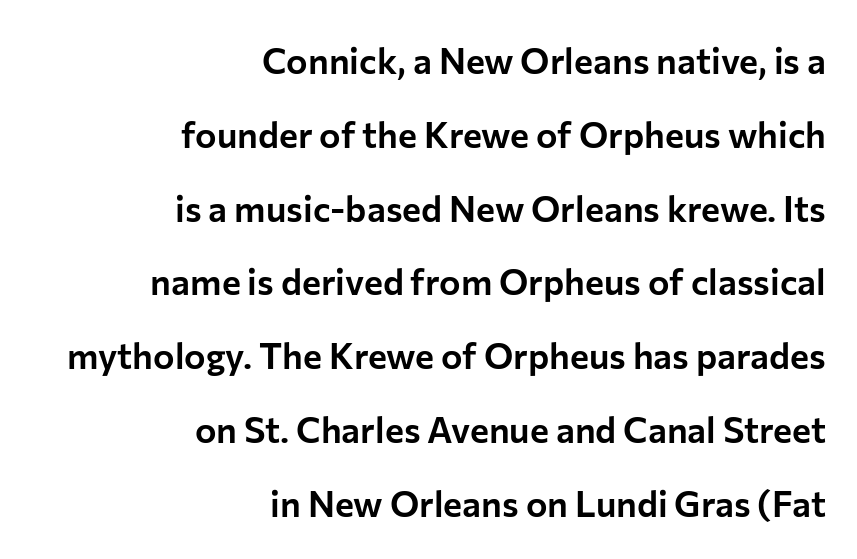
Q: Is the text italic (slanted)? A: No, it is upright.
Q: Is the typeface a serif or a sans-serif typeface? A: Sans-serif.
Q: Is the text underlined? A: No.
Q: How is the paragraph aligned? A: Right-aligned.
Q: Is the spacing between letters normal or unusually wide? A: Normal.
Q: Is the spacing between lines tight, normal or loose? A: Loose.
Q: Width (condensed, normal, or wide)? A: Normal.
Q: Stroke contrast? A: Low.
Q: x-height? A: Medium.
Q: Monospaced? A: No.
